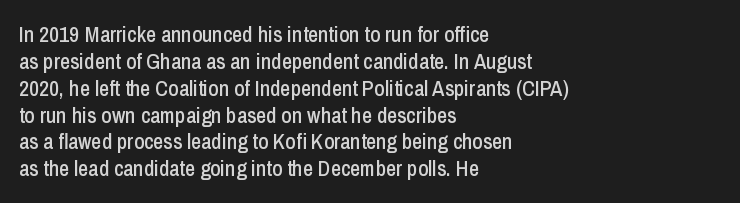
Is the block centered? No — it sits flush against the left margin. Beneath every word, the page is bare. What stands out about the letter spacing? Nothing — it is the standard amount. The lettering stays uniformly vertical, giving the passage a roman look.
